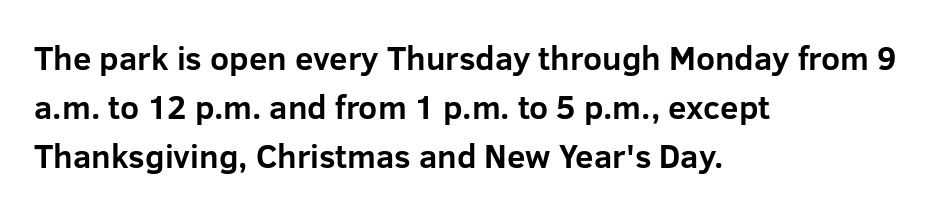
{"serif": "no", "italic": "no", "bold": "yes", "weight": "bold", "width": "normal", "stroke_contrast": "low", "x_height": "medium", "monospaced": "no", "underline": "no", "align": "left", "line_spacing": "normal", "line_spacing_ratio": 1.49, "letter_spacing": "normal", "letter_spacing_em": 0.0, "glyph_px": 33}
